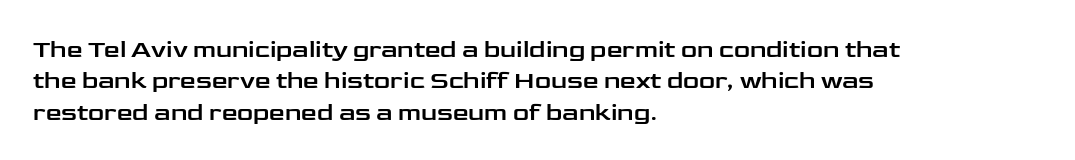
The image shows 25 px text type, upright; set left-aligned, normal line spacing (1.26x), normal letter spacing, not underlined.
